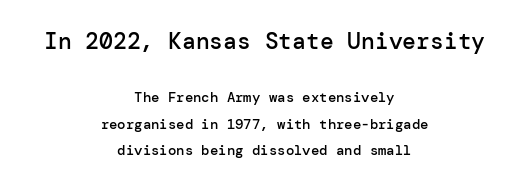
{"italic": "no", "bold": "semi", "underline": "no", "align": "center", "line_spacing": "loose", "line_spacing_ratio": 1.9, "letter_spacing": "normal", "letter_spacing_em": 0.0, "larger_block": "first", "size_ratio": 1.64, "glyph_px": 23}
